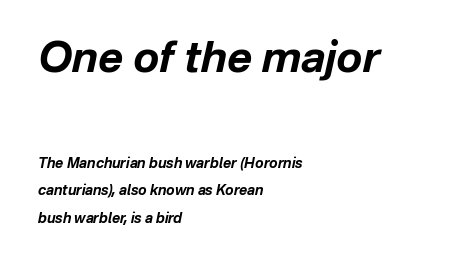
Think of a printed novel: that variable character pitch is what you see here. You could fit nearly another row in the gap between these rows. The typography opts for an oblique posture over an upright one. This rendering uses left alignment, leaving the right contour irregular. Compared with typical body copy, the letter spacing here is the same.
